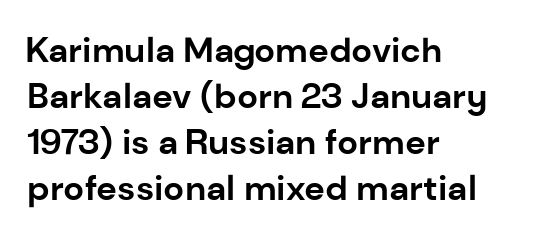
The image shows 35 px bold sans-serif type, upright; set left-aligned, normal line spacing (1.31x), normal letter spacing, not underlined; low stroke contrast and a medium x-height.
